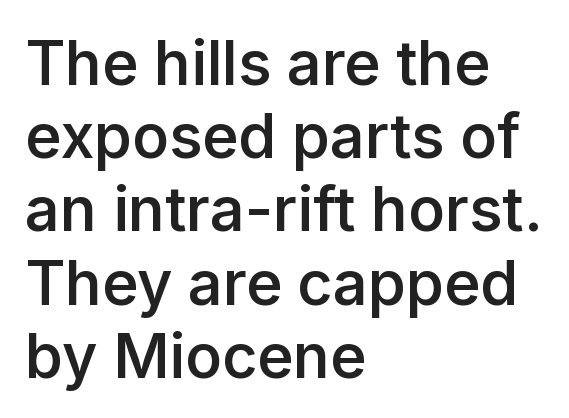
Rendered with straight, roman letterforms. This rendering employs a face without finishing strokes, i.e., a sans-serif. Students, this is semibold: more ink than regular, less than bold. Characters follow at the spacing the type designer built in. Every row of glyphs begins at an identical x-position on the left. Unmarked baselines from the first word to the last.
